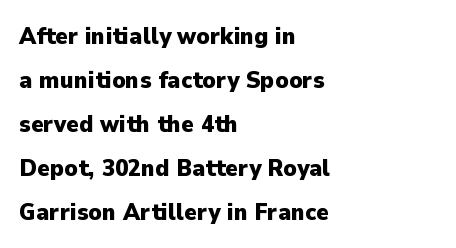
All the whitespace from short lines collects on the right. Characters remain perfectly vertical along every line. Its strokes are broad and dark, the hallmark of bold type. Standard letterfit; no display-style spreading of the glyphs. This rendering features lettering with no underline.
